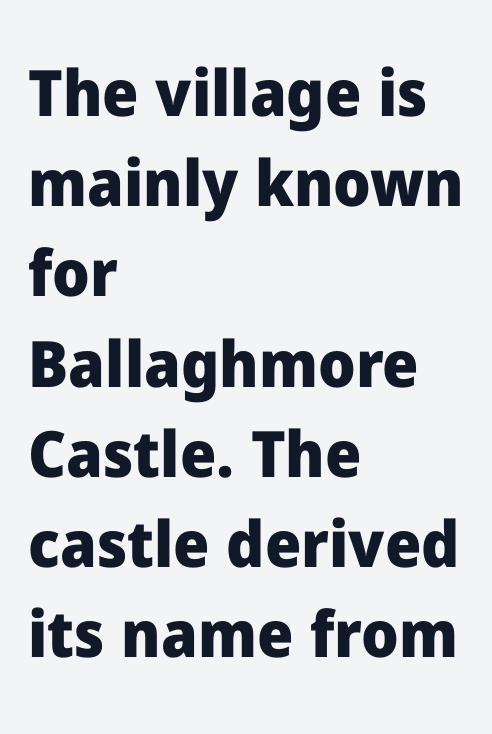
The image shows 64 px heavy sans-serif type, upright; set left-aligned, normal line spacing (1.41x), normal letter spacing, not underlined; low stroke contrast and a medium x-height.
